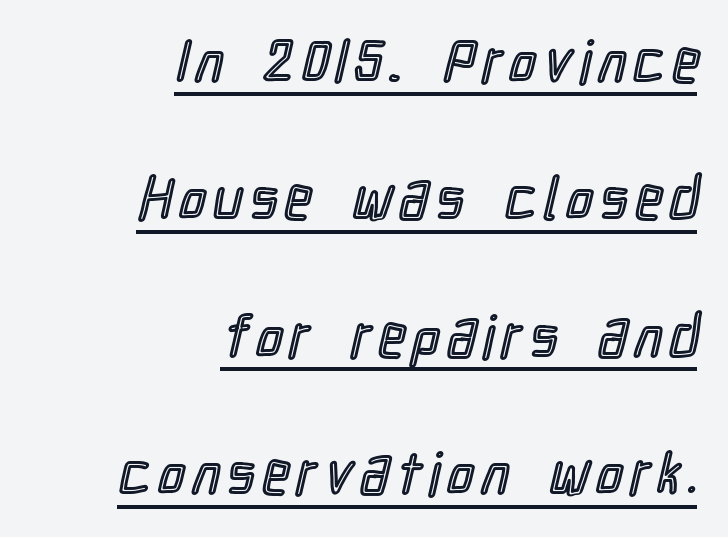
Short and long lines alike share a common ending point at right. Is this a fixed-width face? No — the glyphs have proportional, varying widths. Check the space under the baseline: a stroke is drawn there.
